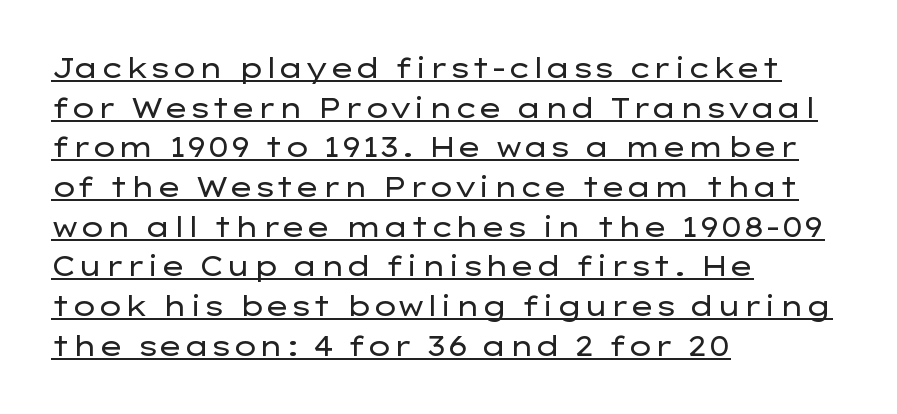
Teacher's note: observe the even left margin — that is flush-left alignment. Does the leading feel generous? No, just average. Notice how a bar underscores the lettering throughout. Compared with a typical body face, this is equally light or lighter still.
